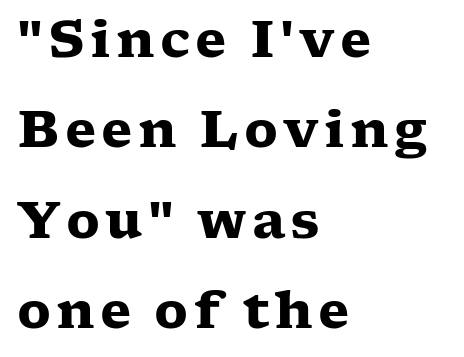
{"serif": "yes", "italic": "no", "bold": "yes", "weight": "heavy", "width": "wide", "stroke_contrast": "low", "x_height": "medium", "monospaced": "no", "underline": "no", "align": "left", "line_spacing_ratio": 1.77, "glyph_px": 51}
